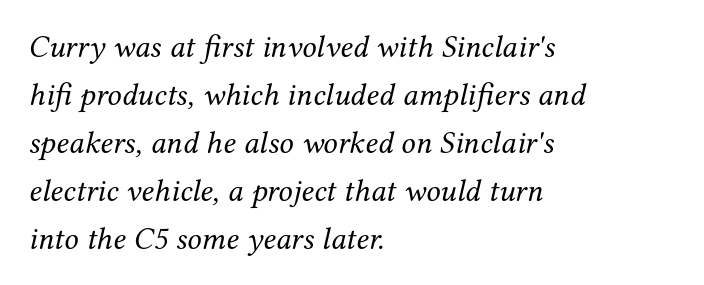
A quiet, ordinary-to-light weight characterises the typeface. Think of a printed novel: that variable character pitch is what you see here. Horizontally, the lines are justified to the leading edge only. Regarding serifs, this sample has them.
